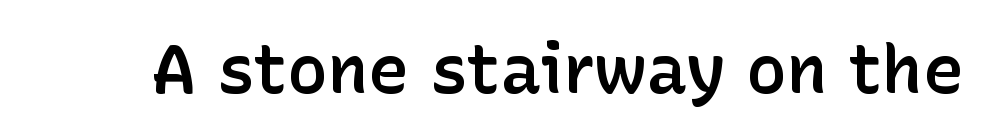
Q: Is the text bold? A: Semi-bold.
Q: Is the text italic (slanted)? A: No, it is upright.
Q: Is the typeface a serif or a sans-serif typeface? A: Sans-serif.
Q: Is the text underlined? A: No.
Q: Is the spacing between letters normal or unusually wide? A: Normal.
Q: Width (condensed, normal, or wide)? A: Normal.
Q: Stroke contrast? A: Low.
Q: x-height? A: Medium.
Q: Monospaced? A: No.
